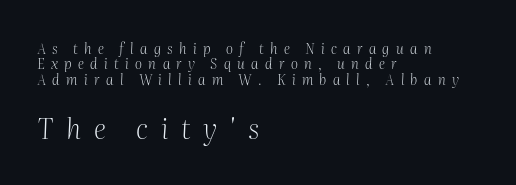
Cramped leading. The characters display serif detailing at their extremities. The letters advance in unequal steps, a hallmark of proportional type. Bare-footed words on every line.
